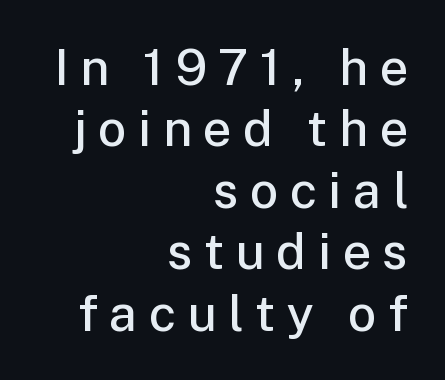
The image shows 50 px semibold sans-serif type, upright; set right-aligned, line spacing 1.23x, unusually wide letter spacing (+0.23 em), not underlined; low stroke contrast and a medium x-height.
